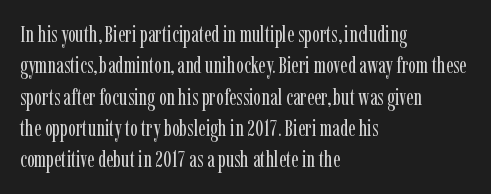
Q: Is the text bold? A: No.
Q: Is the text italic (slanted)? A: No, it is upright.
Q: Is the text underlined? A: No.
Q: How is the paragraph aligned? A: Left-aligned.
Q: Is the spacing between letters normal or unusually wide? A: Normal.
Q: Is the spacing between lines tight, normal or loose? A: Normal.
